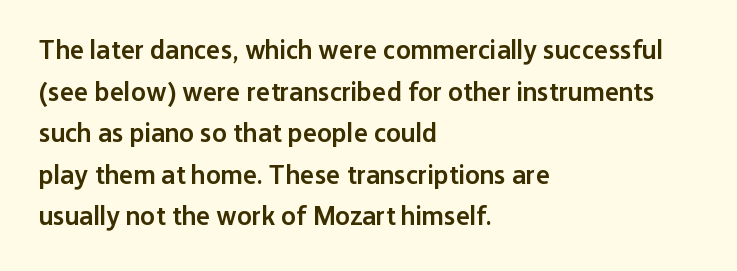
Q: Is the text bold? A: Semi-bold.
Q: Is the text italic (slanted)? A: No, it is upright.
Q: Is the text underlined? A: No.
Q: How is the paragraph aligned? A: Left-aligned.
Q: Is the spacing between letters normal or unusually wide? A: Normal.
Q: Is the spacing between lines tight, normal or loose? A: Normal.
